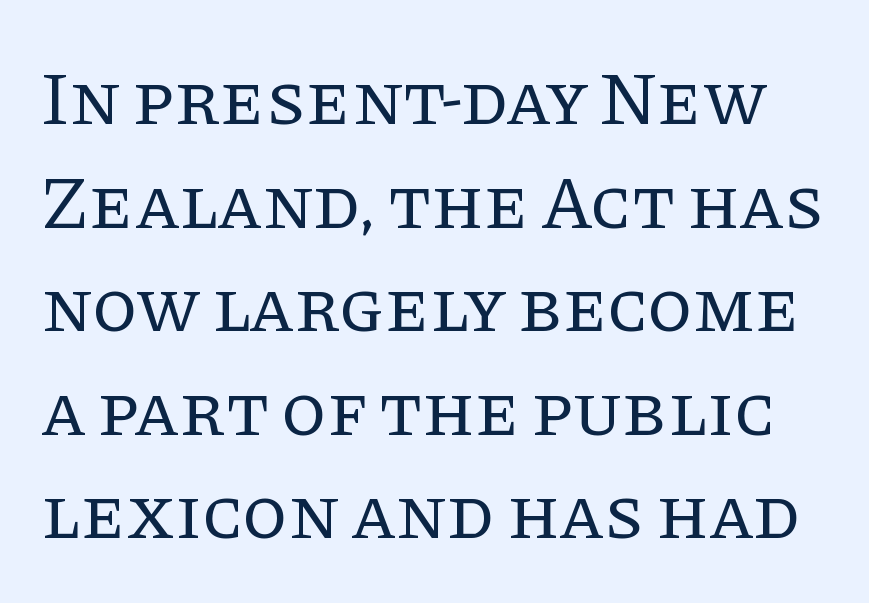
The image shows 74 px regular-weight serif type, upright; set normal line spacing (1.4x), normal letter spacing, not underlined; low stroke contrast and a large x-height.
